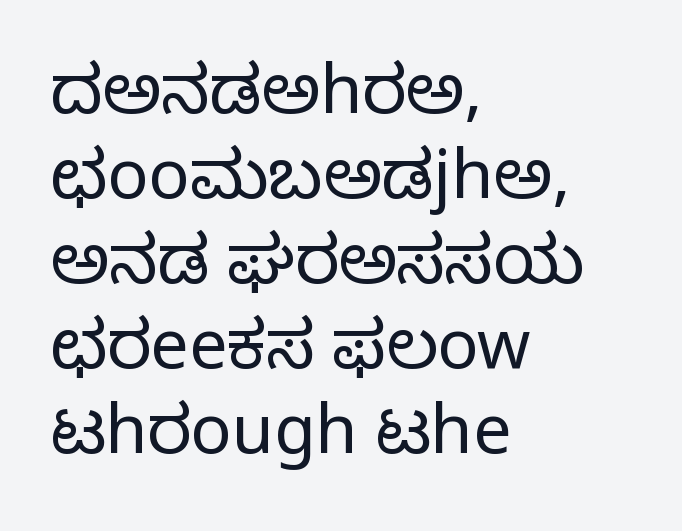
This is roman type, the default non-slanted kind. The typesetting does not lean heavy: it is not bold. The line texture is even and compact thanks to regular tracking. Looks like regular typesetting: each glyph gets only the width it needs.
